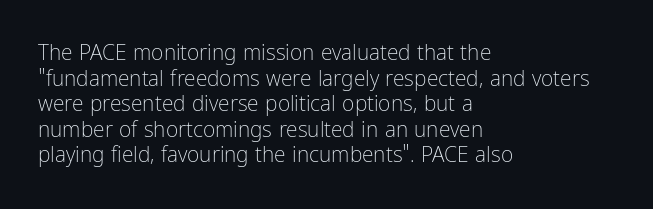
The image shows 21 px text type, upright; set left-aligned, line spacing 1.22x, normal letter spacing, not underlined.
